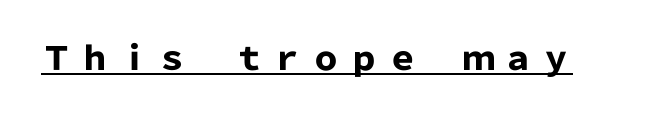
The image shows 32 px heavy sans-serif type, upright; set unusually wide letter spacing (+0.2 em), underlined; low stroke contrast and a medium x-height.
